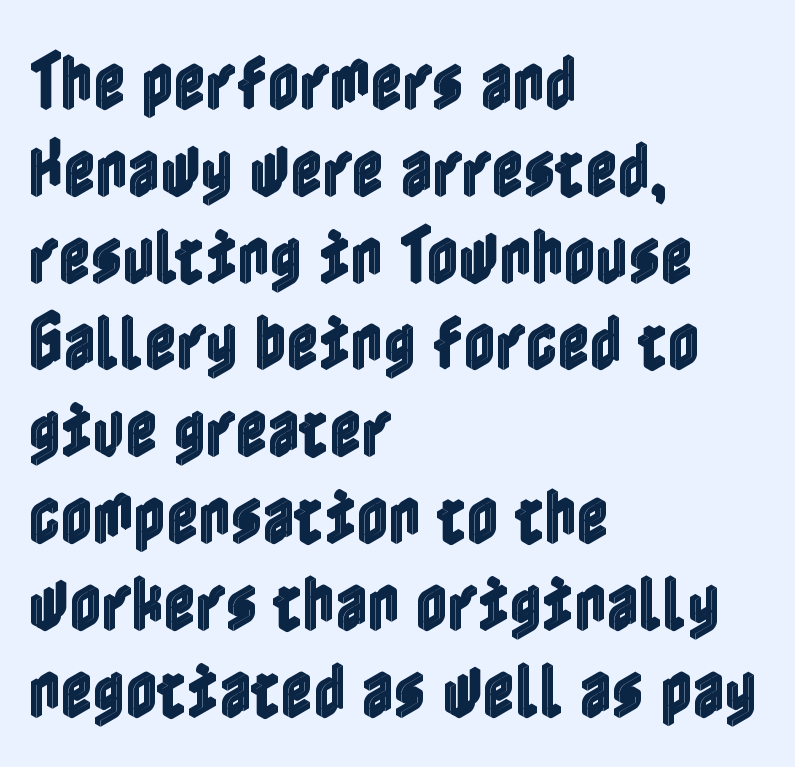
This is roman type, the default non-slanted kind. Every row of glyphs begins at an identical x-position on the left. A normal amount of white space separates one row of letters from the next. Each row of text sits above clean, open space. The gaps between neighbouring characters are ordinary and unremarkable.
